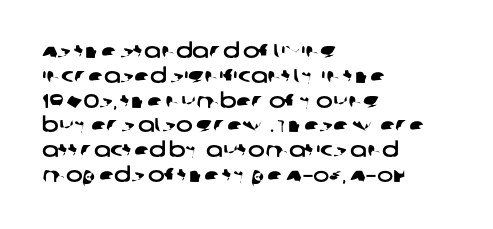
No word sits above an underline. The line texture is even and compact thanks to regular tracking. The ragged edge is on the right, which tells us the setting is flush left.
